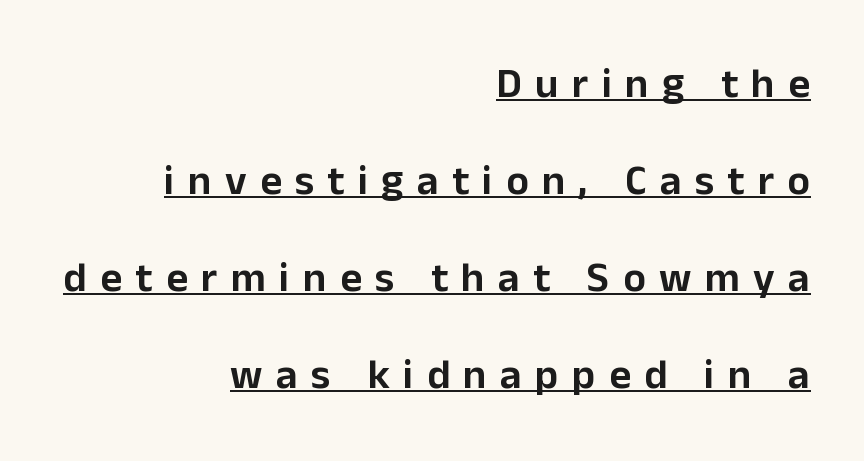
Q: Is the text italic (slanted)? A: No, it is upright.
Q: Is the typeface a serif or a sans-serif typeface? A: Sans-serif.
Q: Is the text underlined? A: Yes.
Q: How is the paragraph aligned? A: Right-aligned.
Q: Is the spacing between letters normal or unusually wide? A: Unusually wide.
Q: Is the spacing between lines tight, normal or loose? A: Loose.
Q: Width (condensed, normal, or wide)? A: Normal.
Q: Stroke contrast? A: Low.
Q: x-height? A: Medium.
Q: Monospaced? A: No.
